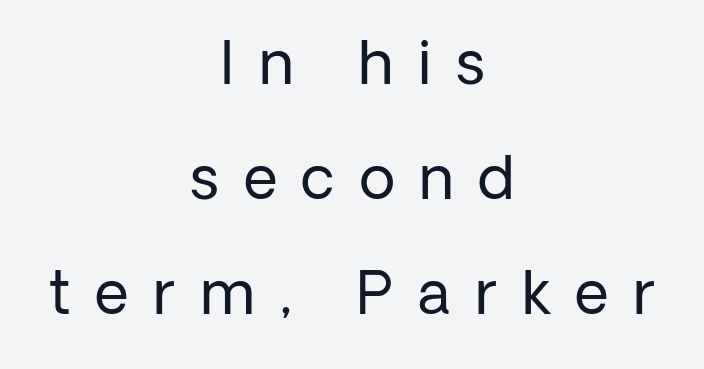
{"serif": "no", "italic": "no", "bold": "no", "weight": "regular", "width": "normal", "stroke_contrast": "low", "x_height": "medium", "monospaced": "no", "underline": "no", "align": "center", "line_spacing": "loose", "line_spacing_ratio": 1.95, "letter_spacing": "wide", "letter_spacing_em": 0.42, "glyph_px": 59}
